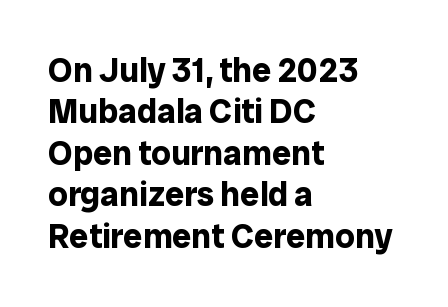
Q: Is the text bold? A: Yes.
Q: Is the text italic (slanted)? A: No, it is upright.
Q: Is the typeface a serif or a sans-serif typeface? A: Sans-serif.
Q: Is the text underlined? A: No.
Q: How is the paragraph aligned? A: Left-aligned.
Q: Is the spacing between letters normal or unusually wide? A: Normal.
Q: Width (condensed, normal, or wide)? A: Normal.
Q: Stroke contrast? A: Low.
Q: x-height? A: Medium.
Q: Monospaced? A: No.
